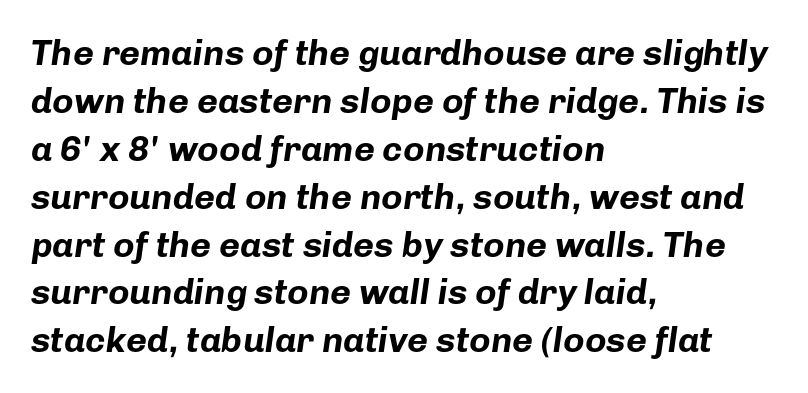
{"italic": "yes", "lean": "right", "slant_degrees": 8, "bold": "yes", "weight": "bold", "width": "normal", "stroke_contrast": "low", "x_height": "medium", "monospaced": "no", "underline": "no", "align": "left", "line_spacing": "normal", "line_spacing_ratio": 1.33, "letter_spacing": "normal", "letter_spacing_em": 0.0, "glyph_px": 36}
